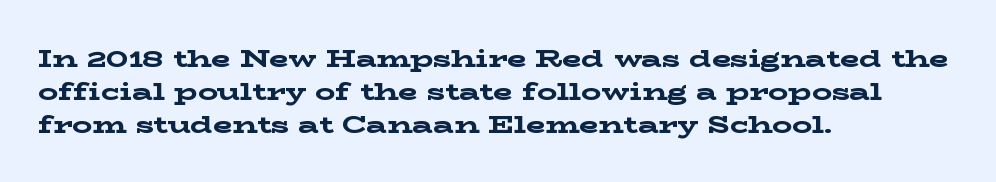
{"italic": "no", "bold": "yes", "underline": "no", "align": "left", "line_spacing": "normal", "line_spacing_ratio": 1.32, "letter_spacing": "normal", "letter_spacing_em": 0.0, "glyph_px": 25}
